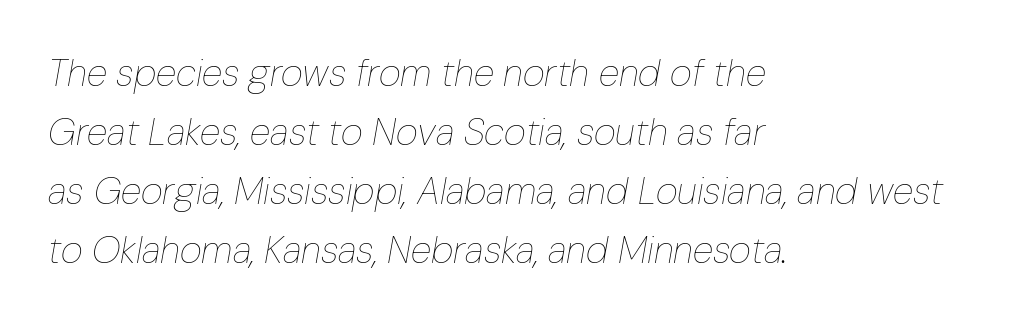
The letters advance in unequal steps, a hallmark of proportional type. The line-height multiplier appears to be the usual default. This rendering uses left alignment, leaving the right contour irregular. Is the type slanted? Yes — the strokes lean at a clear angle. Only glyphs here, with clear space below each row.
